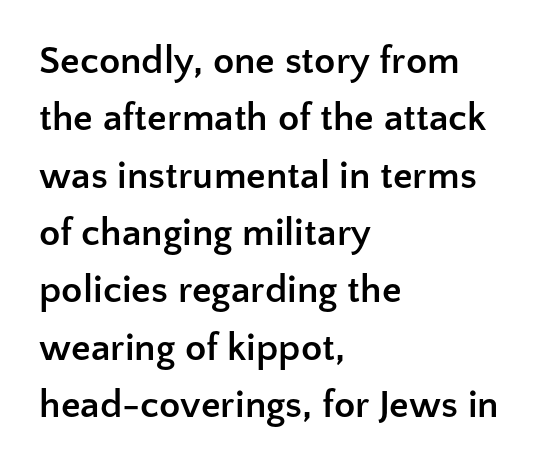
The image shows 39 px semibold sans-serif type, upright; set left-aligned, normal line spacing (1.47x), normal letter spacing, not underlined; low stroke contrast and a medium x-height.
